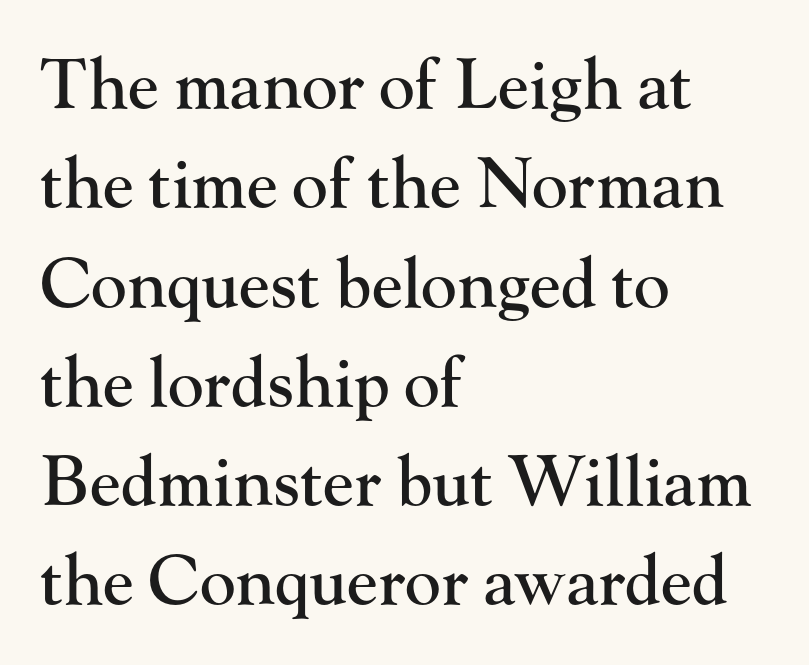
The image shows 68 px serif type, upright; set left-aligned, normal line spacing (1.46x), normal letter spacing, not underlined; high stroke contrast and a small x-height.
